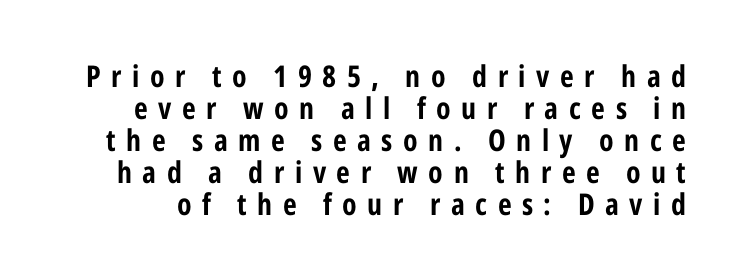
{"serif": "no", "italic": "no", "bold": "yes", "weight": "bold", "width": "condensed", "stroke_contrast": "low", "x_height": "medium", "monospaced": "no", "underline": "no", "line_spacing": "tight", "line_spacing_ratio": 1.07, "letter_spacing": "wide", "letter_spacing_em": 0.35, "glyph_px": 30}
